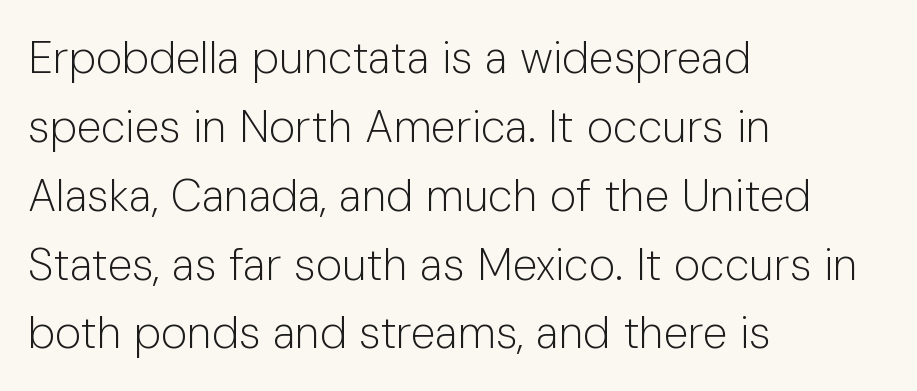
The image shows 45 px light sans-serif type, upright; set left-aligned, normal line spacing (1.53x), normal letter spacing, not underlined; low stroke contrast and a medium x-height.
